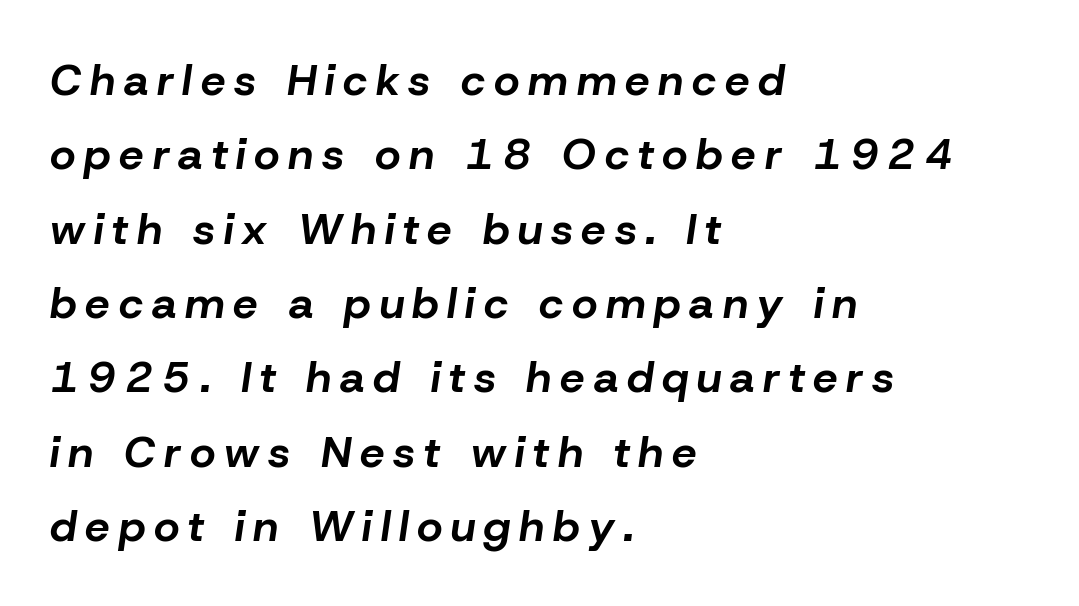
Q: Is the text bold? A: Yes.
Q: Is the text italic (slanted)? A: Yes, it leans right by about 8 degrees.
Q: Is the text underlined? A: No.
Q: How is the paragraph aligned? A: Left-aligned.
Q: Is the spacing between letters normal or unusually wide? A: Unusually wide.
Q: Is the spacing between lines tight, normal or loose? A: Normal.
Q: Width (condensed, normal, or wide)? A: Normal.
Q: Stroke contrast? A: Low.
Q: x-height? A: Medium.
Q: Monospaced? A: No.
